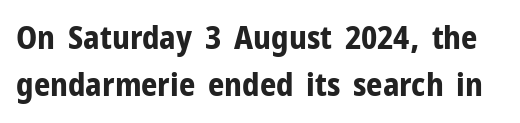
Q: Is the text bold? A: Yes.
Q: Is the text italic (slanted)? A: No, it is upright.
Q: Is the typeface a serif or a sans-serif typeface? A: Sans-serif.
Q: Is the text underlined? A: No.
Q: Is the spacing between letters normal or unusually wide? A: Normal.
Q: Is the spacing between lines tight, normal or loose? A: Normal.
Q: Width (condensed, normal, or wide)? A: Normal.
Q: Stroke contrast? A: Low.
Q: x-height? A: Medium.
Q: Monospaced? A: No.
